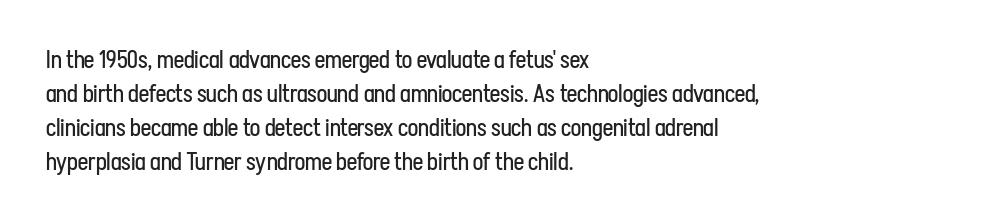
{"italic": "no", "bold": "no", "underline": "no", "align": "left", "line_spacing": "normal", "line_spacing_ratio": 1.41, "letter_spacing": "normal", "letter_spacing_em": 0.0, "glyph_px": 24}
